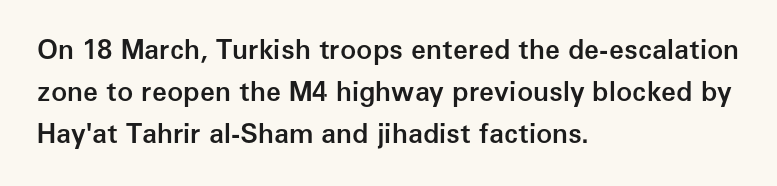
The image shows 27 px text type, upright; set left-aligned, normal line spacing (1.55x), normal letter spacing, not underlined.
